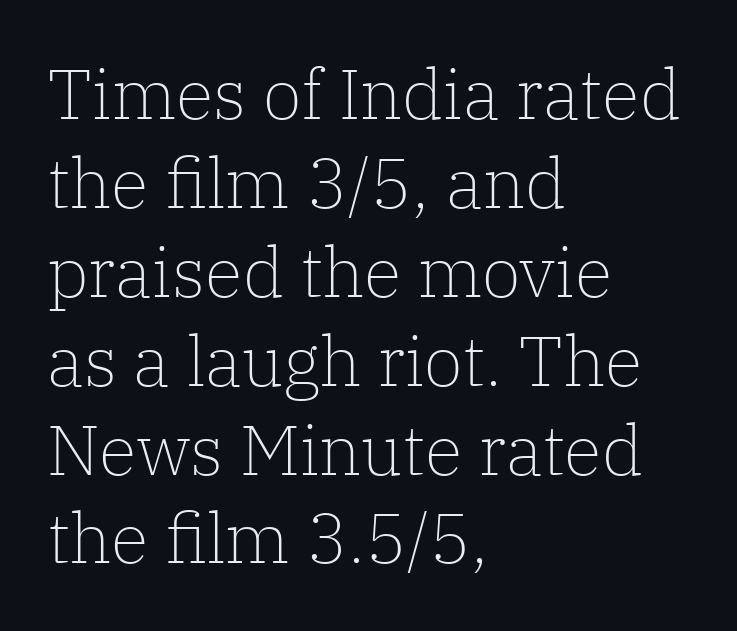
{"serif": "yes", "italic": "no", "bold": "no", "weight": "light", "width": "normal", "stroke_contrast": "low", "x_height": "medium", "monospaced": "no", "underline": "no", "align": "left", "line_spacing": "normal", "line_spacing_ratio": 1.27, "letter_spacing": "normal", "letter_spacing_em": 0.0, "glyph_px": 70}
